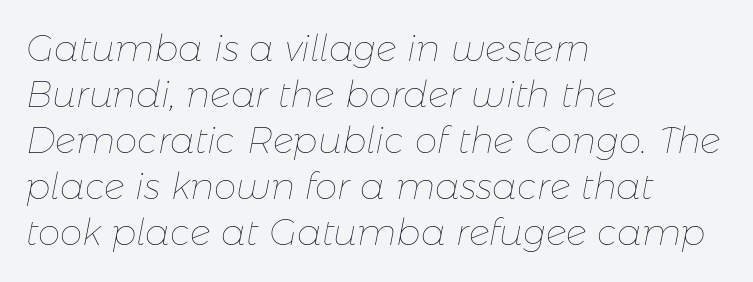
The image shows 36 px thin type, italic (leaning right); set left-aligned, normal line spacing (1.28x), normal letter spacing, not underlined; low stroke contrast and a medium x-height.
